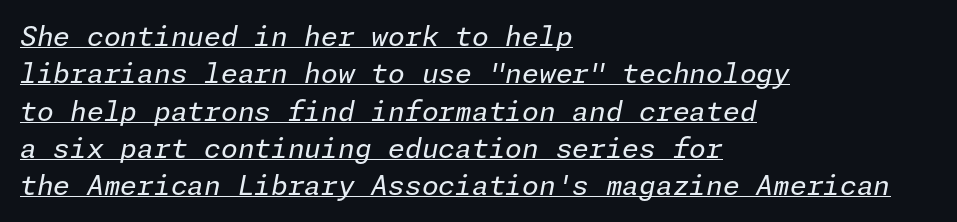
The image shows 27 px text type, italic (leaning right); set left-aligned, normal line spacing (1.38x), normal letter spacing, underlined.
